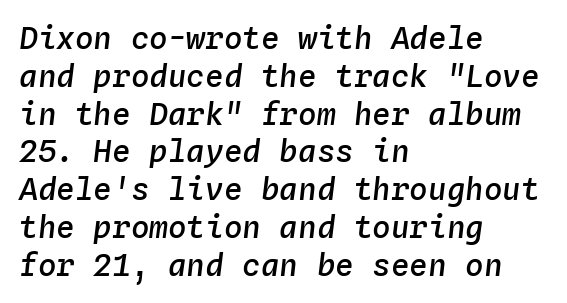
{"italic": "yes", "lean": "right", "slant_degrees": 4, "bold": "semi", "weight": "semibold", "width": "normal", "stroke_contrast": "low", "x_height": "medium", "monospaced": "yes", "underline": "no", "align": "left", "line_spacing_ratio": 1.22, "letter_spacing": "normal", "letter_spacing_em": 0.0, "glyph_px": 31}
